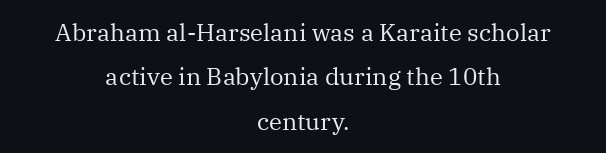
Q: Is the text bold? A: No.
Q: Is the text italic (slanted)? A: No, it is upright.
Q: Is the text underlined? A: No.
Q: How is the paragraph aligned? A: Centered.
Q: Is the spacing between letters normal or unusually wide? A: Normal.
